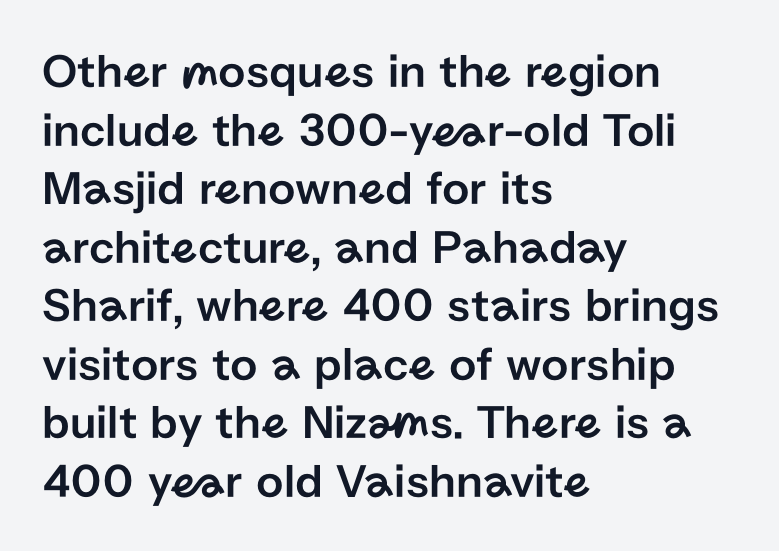
Q: Is the text italic (slanted)? A: No, it is upright.
Q: Is the typeface a serif or a sans-serif typeface? A: Sans-serif.
Q: Is the text underlined? A: No.
Q: How is the paragraph aligned? A: Left-aligned.
Q: Is the spacing between letters normal or unusually wide? A: Normal.
Q: Width (condensed, normal, or wide)? A: Normal.
Q: Stroke contrast? A: Low.
Q: x-height? A: Medium.
Q: Monospaced? A: No.
